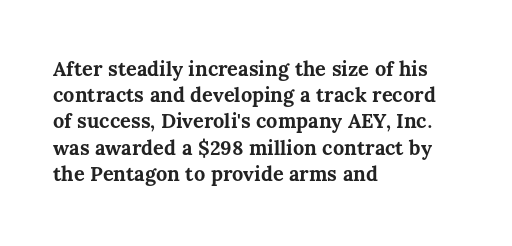
The image shows 20 px bold type, upright; set left-aligned, normal line spacing (1.31x), normal letter spacing, not underlined.
